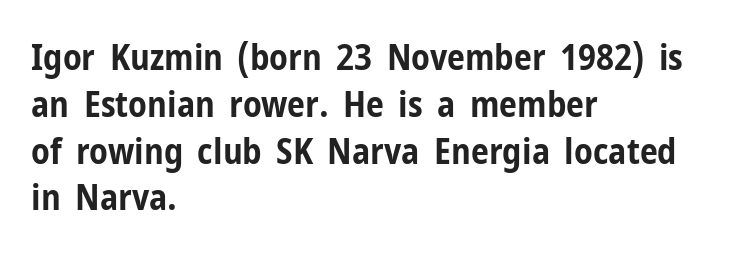
{"serif": "no", "italic": "no", "bold": "yes", "weight": "bold", "width": "condensed", "stroke_contrast": "low", "x_height": "medium", "monospaced": "no", "underline": "no", "align": "left", "line_spacing": "normal", "line_spacing_ratio": 1.3, "letter_spacing": "normal", "letter_spacing_em": 0.0, "glyph_px": 36}
